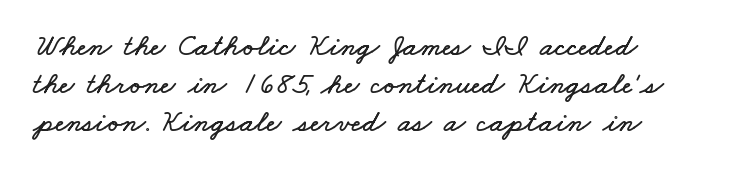
The image shows 31 px wide type; set left-aligned, line spacing 1.23x, normal letter spacing, not underlined; low stroke contrast and a small x-height.
